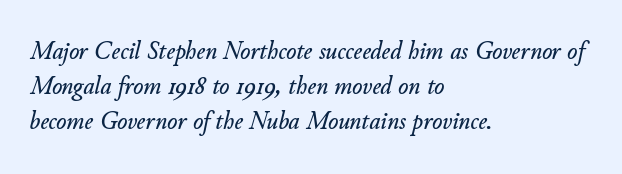
Q: Is the text italic (slanted)? A: Yes, it leans right by about 11 degrees.
Q: Is the text underlined? A: No.
Q: How is the paragraph aligned? A: Left-aligned.
Q: Is the spacing between letters normal or unusually wide? A: Normal.
Q: Is the spacing between lines tight, normal or loose? A: Normal.
